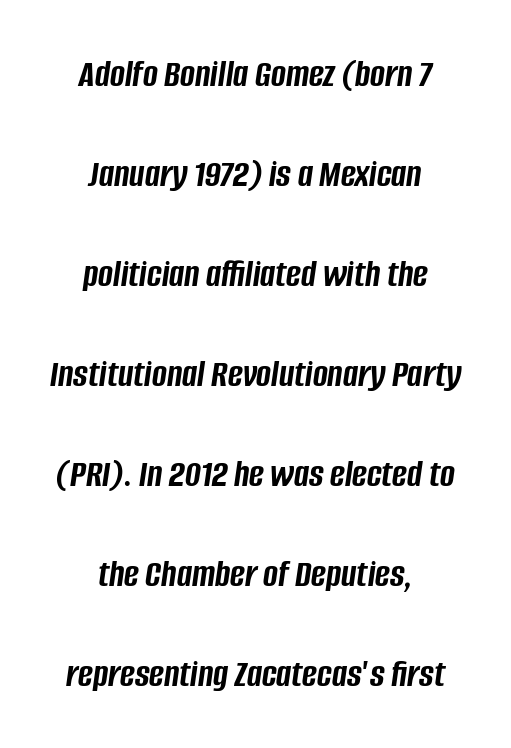
{"italic": "yes", "lean": "right", "slant_degrees": 8, "bold": "yes", "weight": "semibold", "width": "condensed", "stroke_contrast": "low", "x_height": "large", "monospaced": "no", "underline": "no", "align": "center", "line_spacing": "loose", "line_spacing_ratio": 2.5, "letter_spacing": "normal", "letter_spacing_em": 0.0, "glyph_px": 40}
